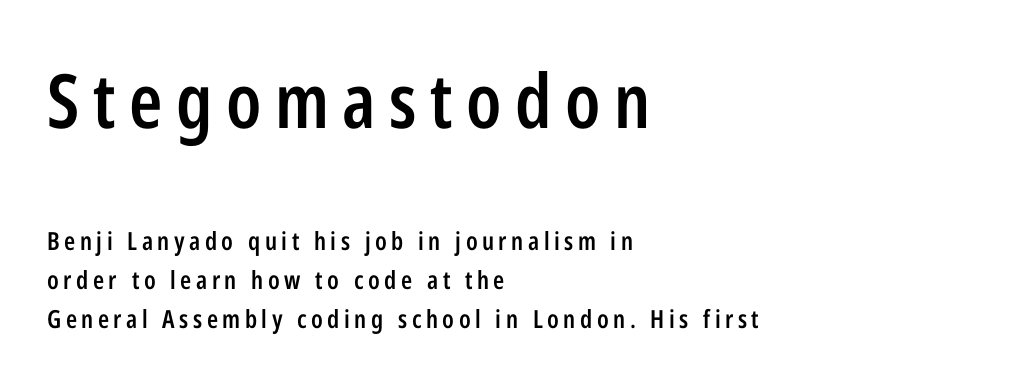
{"serif": "no", "italic": "no", "bold": "semi", "weight": "semibold", "width": "condensed", "stroke_contrast": "low", "x_height": "medium", "monospaced": "no", "underline": "no", "align": "left", "line_spacing": "normal", "line_spacing_ratio": 1.55, "larger_block": "first", "size_ratio": 3.0, "glyph_px": 75}
